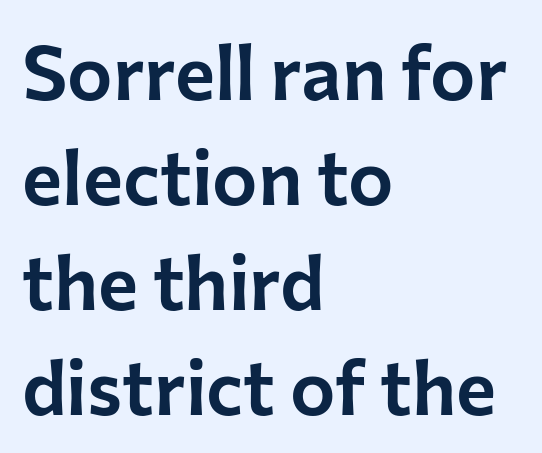
The image shows 76 px sans-serif type, upright; set left-aligned, normal line spacing (1.38x), normal letter spacing, not underlined; low stroke contrast and a medium x-height.
